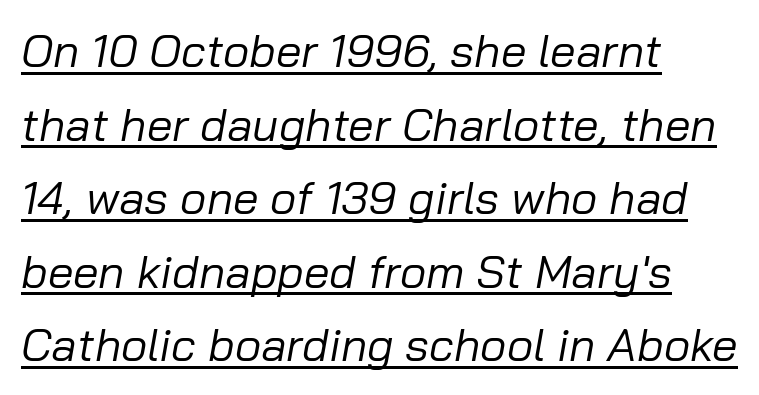
{"italic": "yes", "lean": "right", "slant_degrees": 10, "bold": "no", "weight": "regular", "width": "normal", "stroke_contrast": "low", "x_height": "medium", "monospaced": "no", "underline": "yes", "align": "left", "line_spacing": "normal", "line_spacing_ratio": 1.6, "letter_spacing": "normal", "letter_spacing_em": 0.0, "glyph_px": 46}
